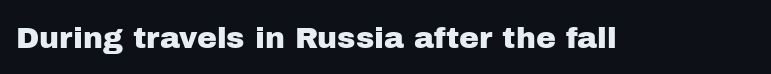
The image shows 30 px sans-serif type, upright; set normal letter spacing, not underlined; low stroke contrast and a medium x-height.
